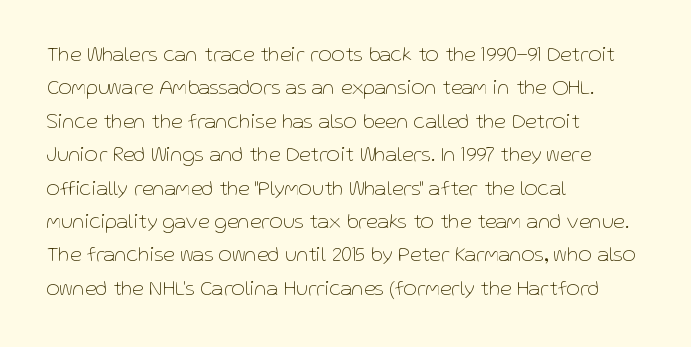
The image shows 21 px text type, upright; set left-aligned, normal line spacing (1.59x), normal letter spacing, not underlined.
